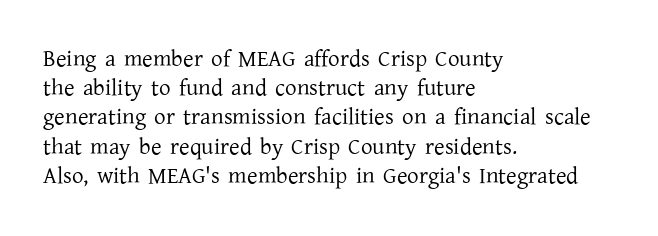
Q: Is the text bold? A: No.
Q: Is the text italic (slanted)? A: No, it is upright.
Q: Is the text underlined? A: No.
Q: How is the paragraph aligned? A: Left-aligned.
Q: Is the spacing between letters normal or unusually wide? A: Normal.
Q: Is the spacing between lines tight, normal or loose? A: Normal.
